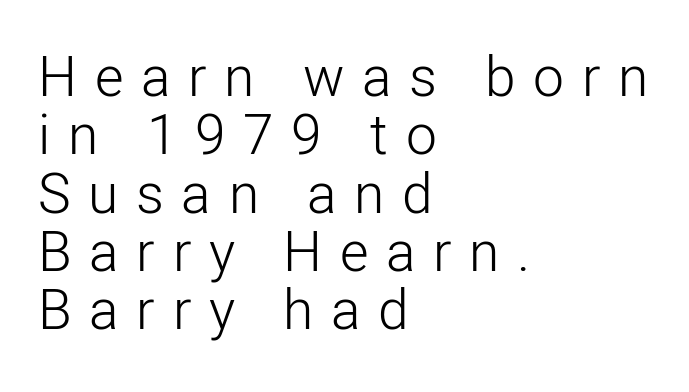
Q: Is the text bold? A: No.
Q: Is the text italic (slanted)? A: No, it is upright.
Q: Is the typeface a serif or a sans-serif typeface? A: Sans-serif.
Q: Is the text underlined? A: No.
Q: How is the paragraph aligned? A: Left-aligned.
Q: Is the spacing between letters normal or unusually wide? A: Unusually wide.
Q: Is the spacing between lines tight, normal or loose? A: Tight.
Q: Width (condensed, normal, or wide)? A: Normal.
Q: Stroke contrast? A: Low.
Q: x-height? A: Medium.
Q: Monospaced? A: No.
